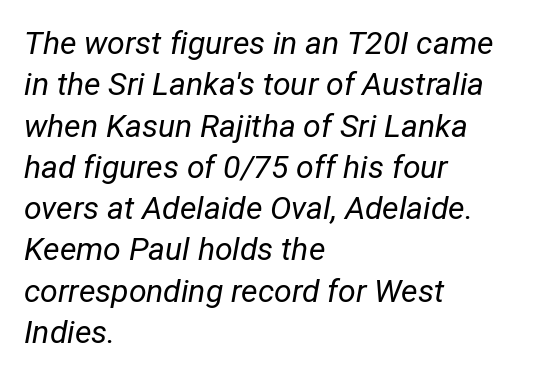
The image shows 32 px regular-weight, condensed type, italic (leaning right); set left-aligned, normal line spacing (1.29x), normal letter spacing, not underlined; low stroke contrast and a medium x-height.
